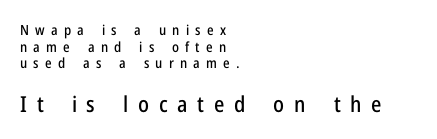
The specimen omits any rule beneath the text block's lines. Students, note that the glyphs here are deliberately spaced far apart. The paragraph has a hard left edge and a soft right edge. If you squint, the bottom block still reads clearly — it's the larger of the two. Do the letters lean? They stand straight.
